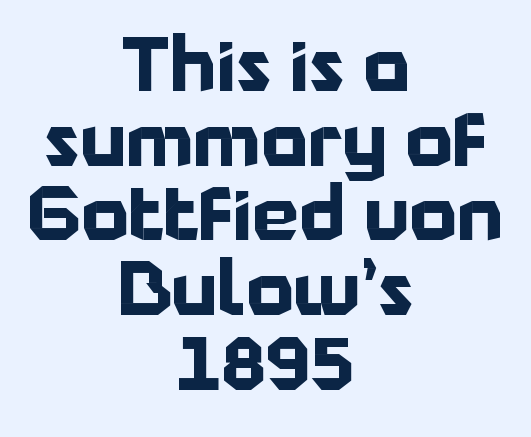
The image shows 74 px bold sans-serif type, upright; set centered, tight line spacing (1.01x), normal letter spacing, not underlined; low stroke contrast and a medium x-height.
